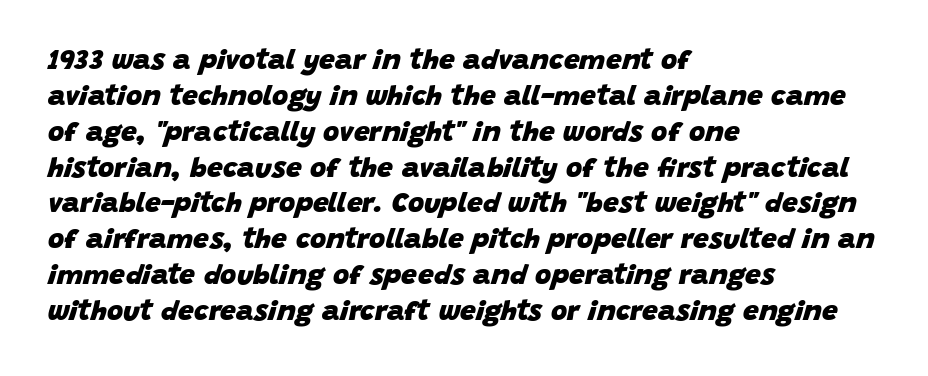
The letters advance in unequal steps, a hallmark of proportional type. Each line starts at the same left margin while the right side varies. No extra tracking has been applied to these lines. Clear beneath every line of the passage.
